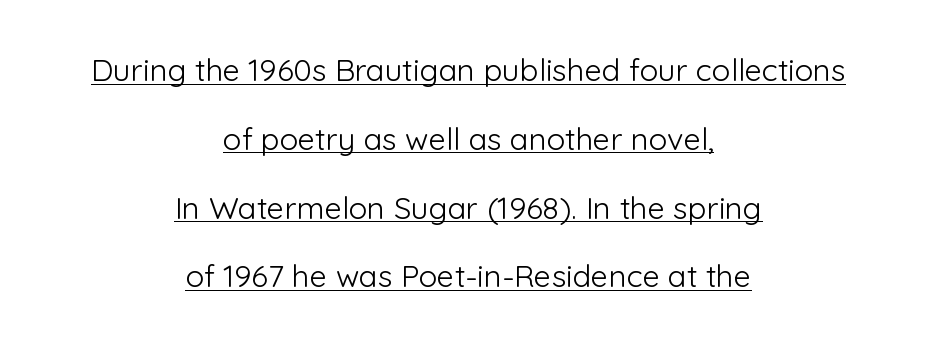
Teacher's note: observe the equal gaps on both sides — that is centered alignment. The strokes are not fattened; the text isn't bold. The block of text is sparse from top to bottom, with ample space between rows. Compared with typical body copy, the letter spacing here is the same. The words here are underlined.
